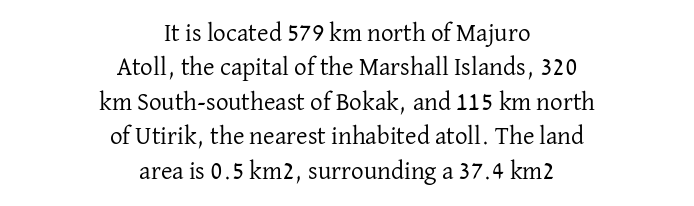
Q: Is the text bold? A: No.
Q: Is the text italic (slanted)? A: No, it is upright.
Q: Is the text underlined? A: No.
Q: How is the paragraph aligned? A: Centered.
Q: Is the spacing between letters normal or unusually wide? A: Normal.
Q: Is the spacing between lines tight, normal or loose? A: Normal.
